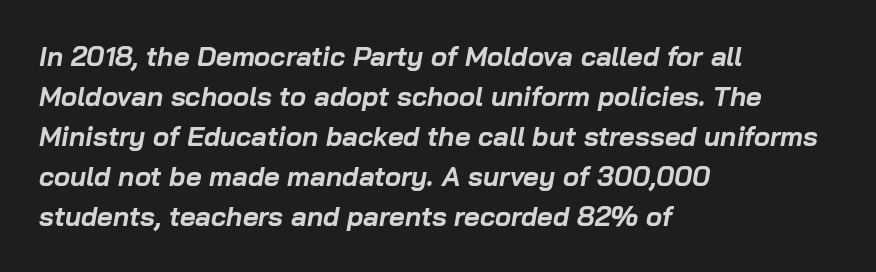
{"italic": "yes", "lean": "right", "slant_degrees": 10, "bold": "yes", "underline": "no", "align": "left", "line_spacing": "normal", "line_spacing_ratio": 1.48, "letter_spacing": "normal", "letter_spacing_em": 0.0, "glyph_px": 27}
